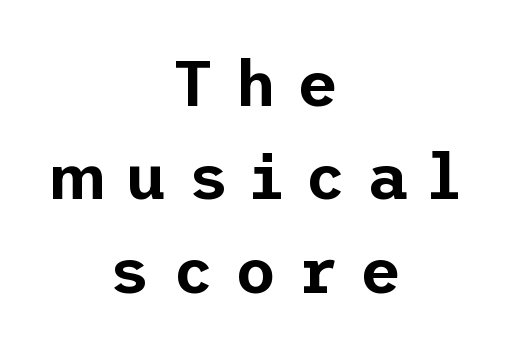
The image shows 64 px sans-serif type, upright; set centered, normal line spacing (1.46x), unusually wide letter spacing (+0.33 em), not underlined; low stroke contrast and a medium x-height.
